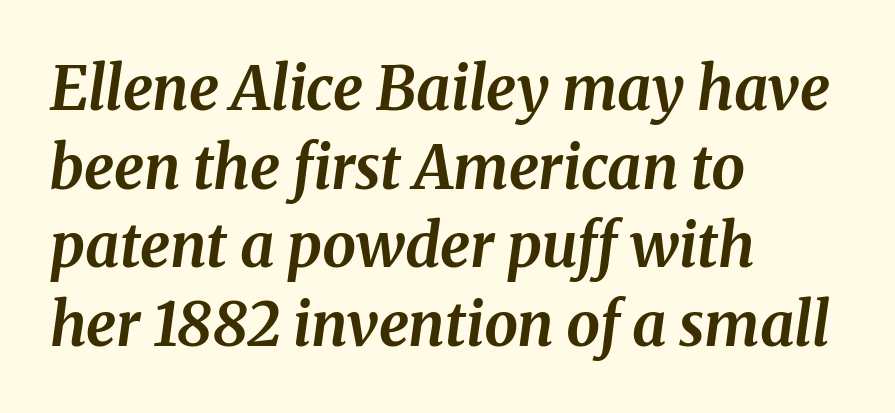
Visually the block forms a straight wall on the left and a jagged coastline on the right. Has an underline been added? It has not. The glyphs have the mass of a bold cut. Nothing unusual about the tracking: characters are spaced as the font intends. Line spacing here is normal.
